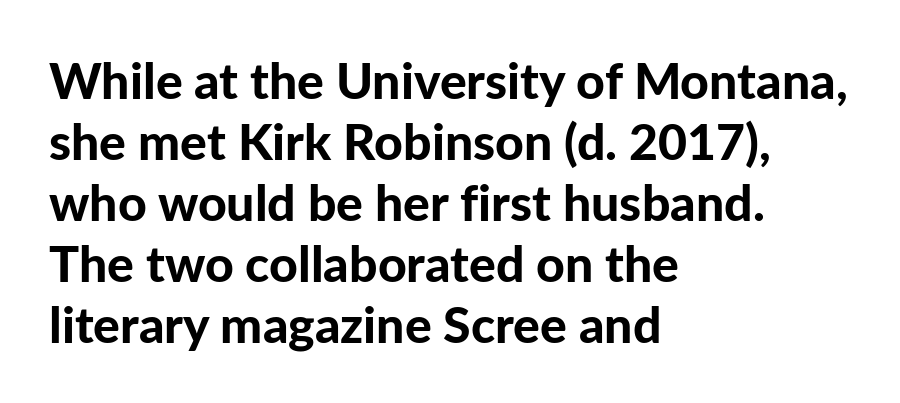
The image shows 50 px bold sans-serif type, upright; set left-aligned, line spacing 1.22x, normal letter spacing, not underlined; low stroke contrast and a medium x-height.
